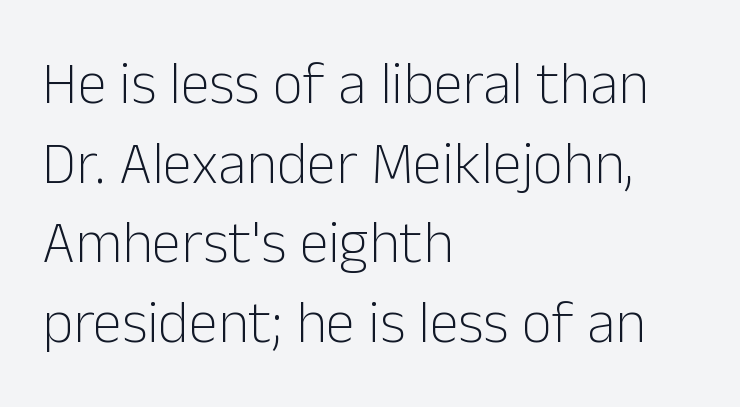
The line texture is even and compact thanks to regular tracking. Posture: vertical. Varying glyph widths throughout — classic text-font behaviour. Summary of vertical rhythm: regular, with standard interline spacing.
